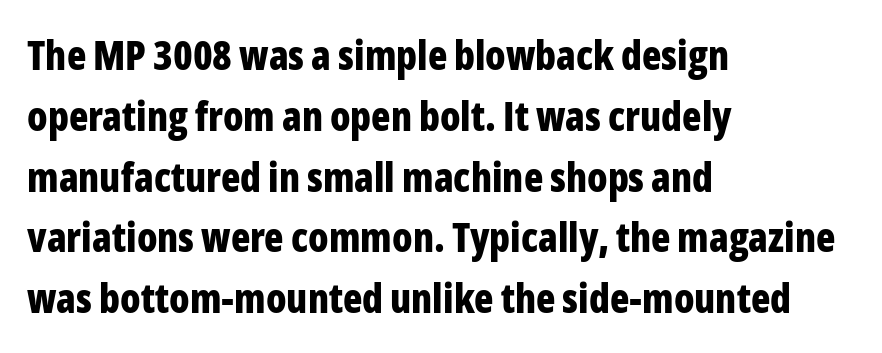
Every stem runs plumb, perpendicular to the baseline. In CSS terms this would be text-align: left. Tracking here is standard; glyphs follow each other at the usual distance. These words are printed bold, with thick strokes throughout. A typesetter would call this proportional, since set widths differ per character. Evenly set lines give the paragraph a standard silhouette.
